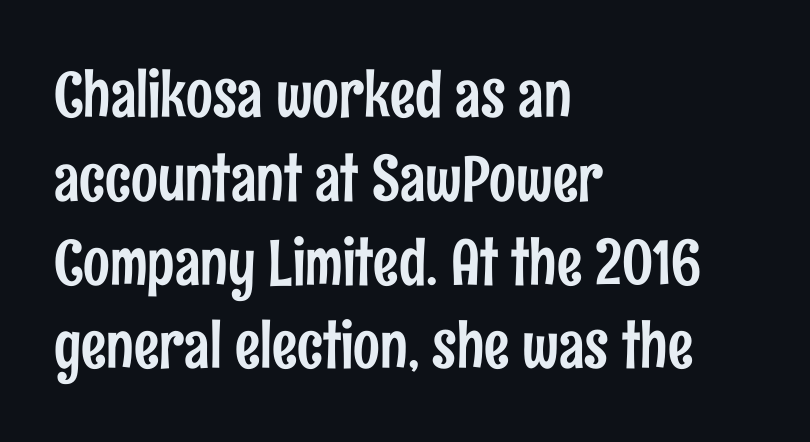
The image shows 63 px condensed sans-serif type, upright; set left-aligned, normal line spacing (1.33x), normal letter spacing, not underlined; low stroke contrast and a medium x-height.
